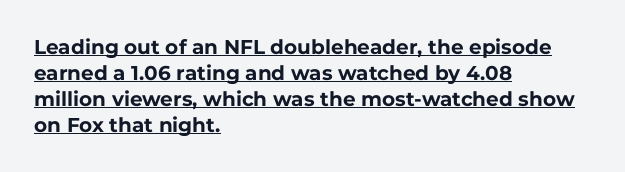
{"italic": "no", "bold": "yes", "underline": "yes", "align": "left", "line_spacing": "normal", "line_spacing_ratio": 1.3, "letter_spacing": "normal", "letter_spacing_em": 0.0, "glyph_px": 20}
